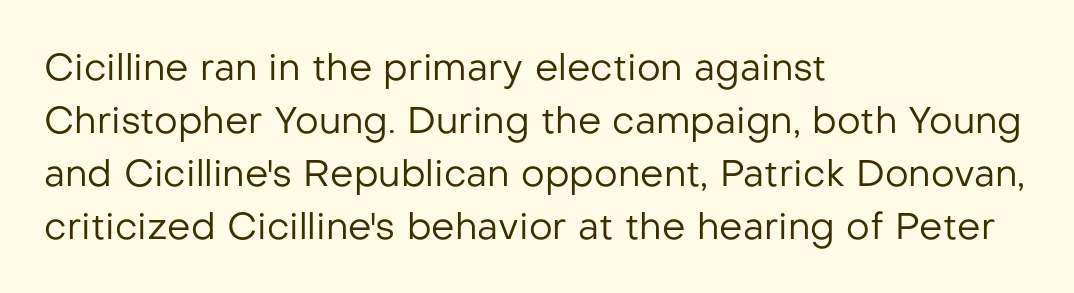
Q: Is the text bold? A: No.
Q: Is the text italic (slanted)? A: No, it is upright.
Q: Is the typeface a serif or a sans-serif typeface? A: Sans-serif.
Q: Is the text underlined? A: No.
Q: How is the paragraph aligned? A: Left-aligned.
Q: Is the spacing between letters normal or unusually wide? A: Normal.
Q: Is the spacing between lines tight, normal or loose? A: Normal.
Q: Width (condensed, normal, or wide)? A: Normal.
Q: Stroke contrast? A: Low.
Q: x-height? A: Medium.
Q: Monospaced? A: No.
